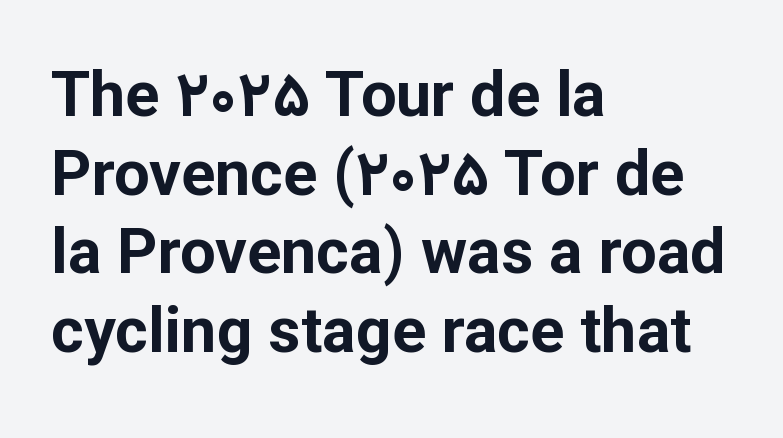
The image shows 63 px bold sans-serif type, upright; set left-aligned, normal line spacing (1.25x), normal letter spacing, not underlined; low stroke contrast and a medium x-height.
